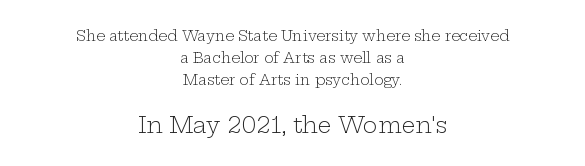
The image shows 22 px text type, upright; set centered, normal line spacing (1.57x), normal letter spacing, not underlined; the second (bottom) block is 1.57x larger.
